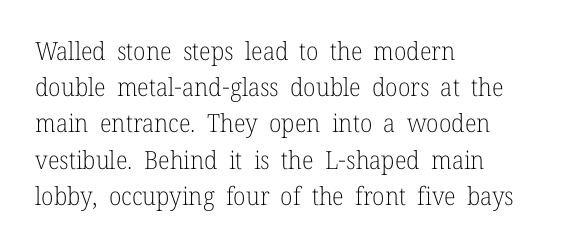
Q: Is the text bold? A: No.
Q: Is the text italic (slanted)? A: No, it is upright.
Q: Is the text underlined? A: No.
Q: How is the paragraph aligned? A: Left-aligned.
Q: Is the spacing between letters normal or unusually wide? A: Normal.
Q: Is the spacing between lines tight, normal or loose? A: Normal.
